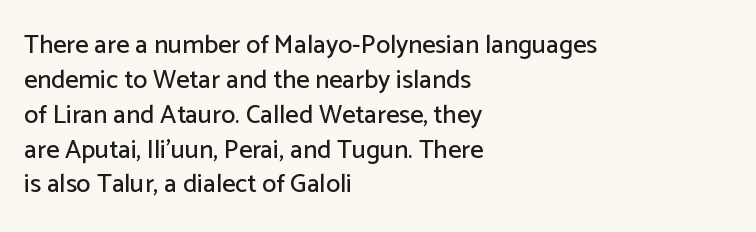
Q: Is the text italic (slanted)? A: No, it is upright.
Q: Is the text underlined? A: No.
Q: How is the paragraph aligned? A: Left-aligned.
Q: Is the spacing between letters normal or unusually wide? A: Normal.
Q: Is the spacing between lines tight, normal or loose? A: Normal.
